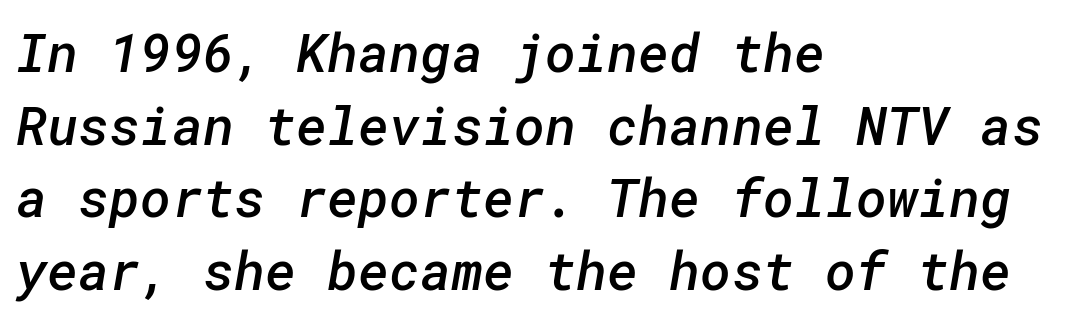
The glyphs are unaccompanied by any horizontal stroke below them. What stands out about the letter spacing? Nothing — it is the standard amount. Which margin do the lines hug? The left one — the right edge is uneven. Firm but not heavy-handed strokes: this text is semibold.
